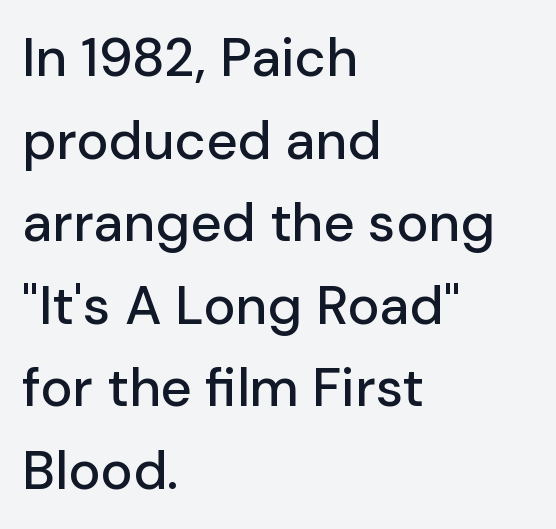
The image shows 54 px sans-serif type, upright; set left-aligned, normal line spacing (1.53x), normal letter spacing, not underlined; low stroke contrast and a medium x-height.
